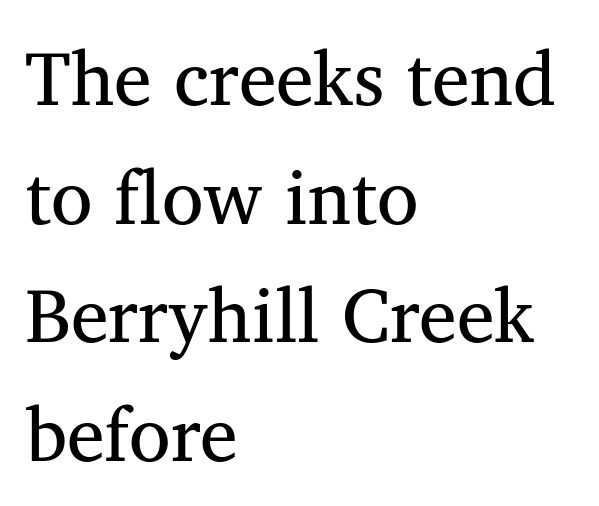
The image shows 76 px regular-weight serif type, upright; set left-aligned, normal line spacing (1.56x), normal letter spacing, not underlined; medium stroke contrast and a medium x-height.
